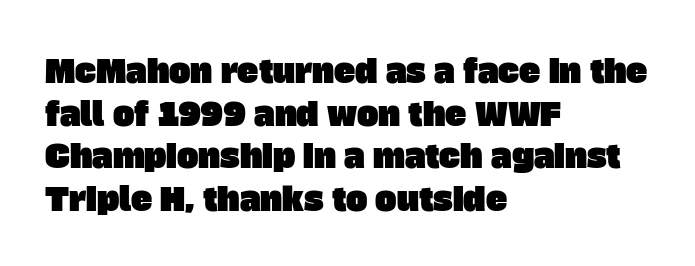
Q: Is the typeface a serif or a sans-serif typeface? A: Sans-serif.
Q: Is the text underlined? A: No.
Q: How is the paragraph aligned? A: Left-aligned.
Q: Is the spacing between letters normal or unusually wide? A: Normal.
Q: Is the spacing between lines tight, normal or loose? A: Normal.
Q: Width (condensed, normal, or wide)? A: Normal.
Q: Stroke contrast? A: Low.
Q: x-height? A: Large.
Q: Monospaced? A: No.
